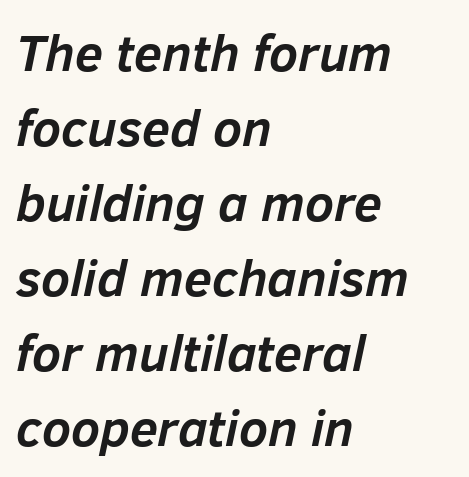
Q: Is the text bold? A: Yes.
Q: Is the text italic (slanted)? A: Yes, it leans right by about 12 degrees.
Q: Is the text underlined? A: No.
Q: How is the paragraph aligned? A: Left-aligned.
Q: Is the spacing between letters normal or unusually wide? A: Normal.
Q: Is the spacing between lines tight, normal or loose? A: Normal.
Q: Width (condensed, normal, or wide)? A: Normal.
Q: Stroke contrast? A: Low.
Q: x-height? A: Medium.
Q: Monospaced? A: No.
